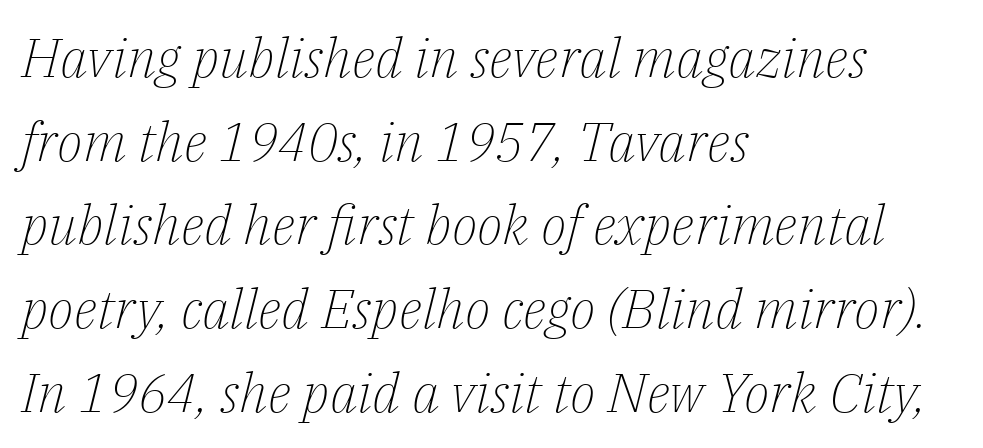
Typeset ragged right — the left edge is the straight one. The passage shown leans; its letterforms are oblique. Horizontal bands of white between lines are of average thickness. Anything drawn beneath the words? Only blank space.
